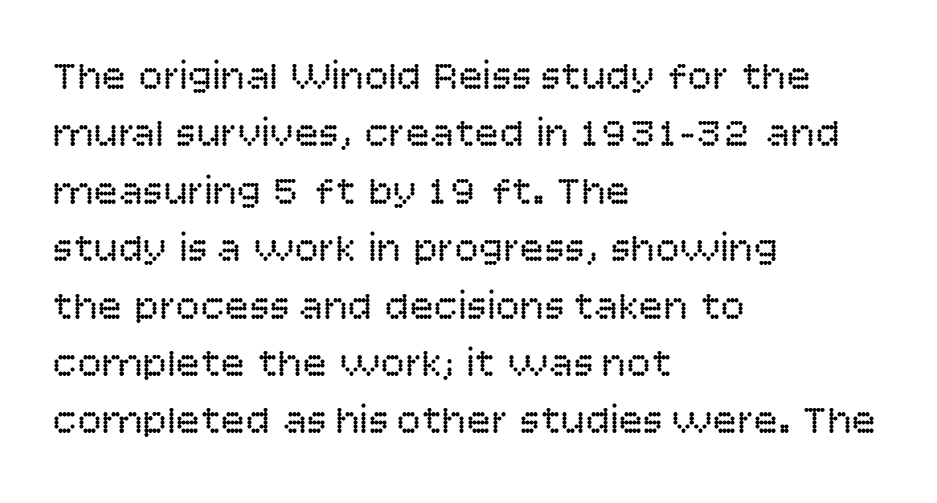
The image shows 41 px regular-weight sans-serif type, upright; set left-aligned, normal line spacing (1.4x), normal letter spacing, not underlined; low stroke contrast and a large x-height.
